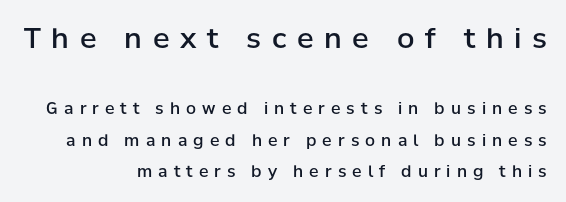
{"serif": "no", "italic": "no", "bold": "semi", "weight": "semibold", "width": "normal", "stroke_contrast": "low", "x_height": "medium", "monospaced": "no", "underline": "no", "align": "right", "line_spacing": "loose", "line_spacing_ratio": 1.98, "letter_spacing": "wide", "letter_spacing_em": 0.38, "larger_block": "first", "size_ratio": 1.75, "glyph_px": 28}
